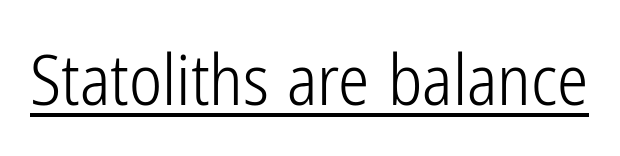
{"serif": "no", "italic": "no", "bold": "no", "weight": "light", "width": "condensed", "stroke_contrast": "low", "x_height": "medium", "monospaced": "no", "underline": "yes", "letter_spacing": "normal", "letter_spacing_em": 0.0, "glyph_px": 70}
